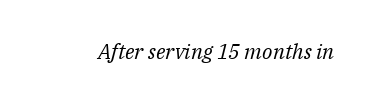
Descender tails drop into unmarked territory. The passage shown has conventional tracking throughout. The lettering tilts uniformly, giving the passage an italic look. A quiet, ordinary-to-light weight characterises the typeface.
